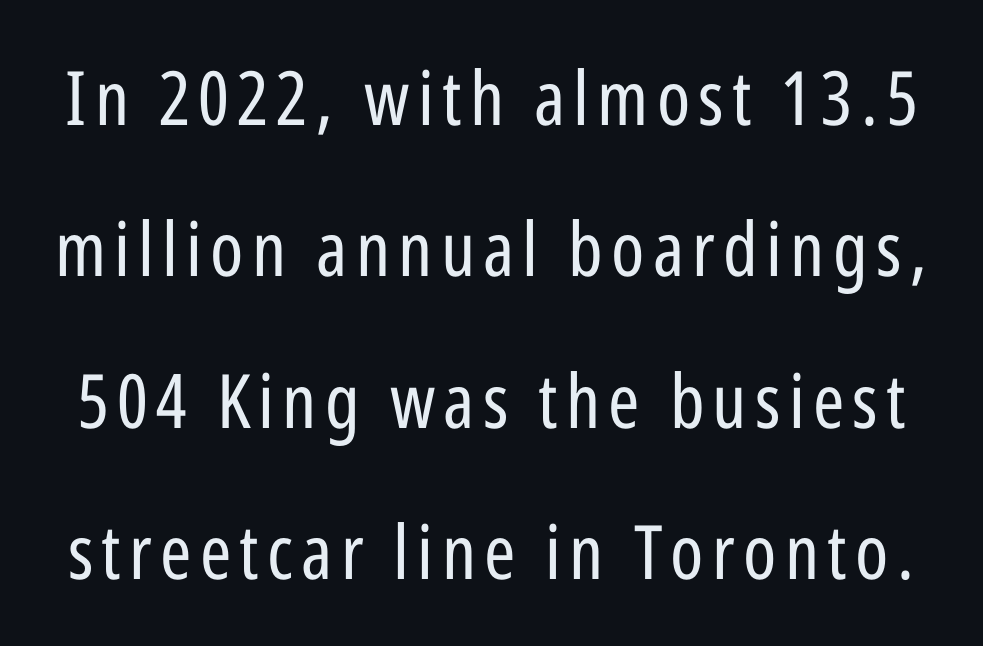
Serif or sans? Sans — the stroke terminals are bare. Honestly, there is no underline to notice here at all. The typeface has the unassuming heft of standard copy or less. Varying glyph widths throughout — classic text-font behaviour. Posture: upright roman.
